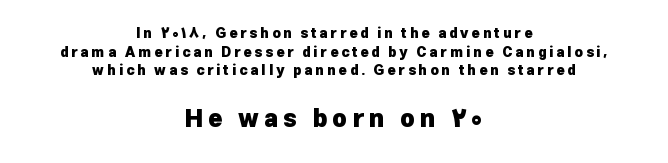
Rendered with straight, roman letterforms. Regarding leading, the lines here are spaced in the standard way. The line texture is sparse and dotted thanks to wide tracking. Which margin do the lines hug? Neither — every line sits in the middle. Of the two passages, the one underneath uses the larger point size.
